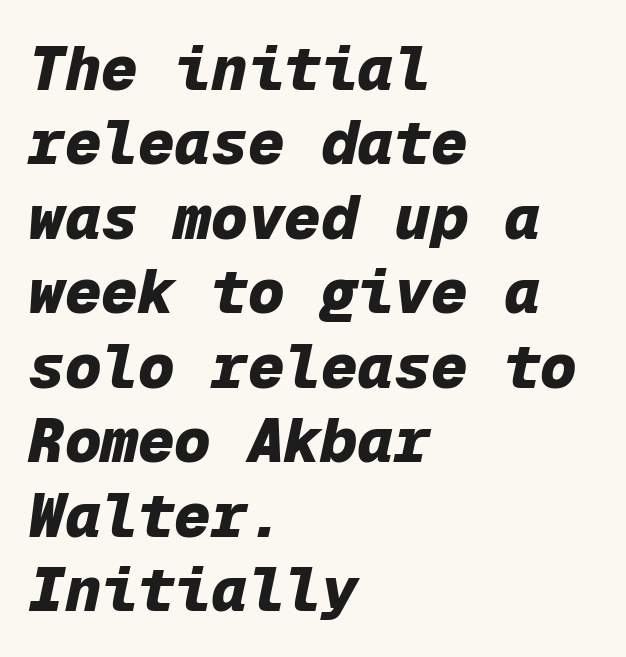
Q: Is the text bold? A: Yes.
Q: Is the text italic (slanted)? A: Yes, it leans right by about 12 degrees.
Q: Is the text underlined? A: No.
Q: How is the paragraph aligned? A: Left-aligned.
Q: Is the spacing between letters normal or unusually wide? A: Normal.
Q: Width (condensed, normal, or wide)? A: Normal.
Q: Stroke contrast? A: Low.
Q: x-height? A: Medium.
Q: Monospaced? A: Yes.
